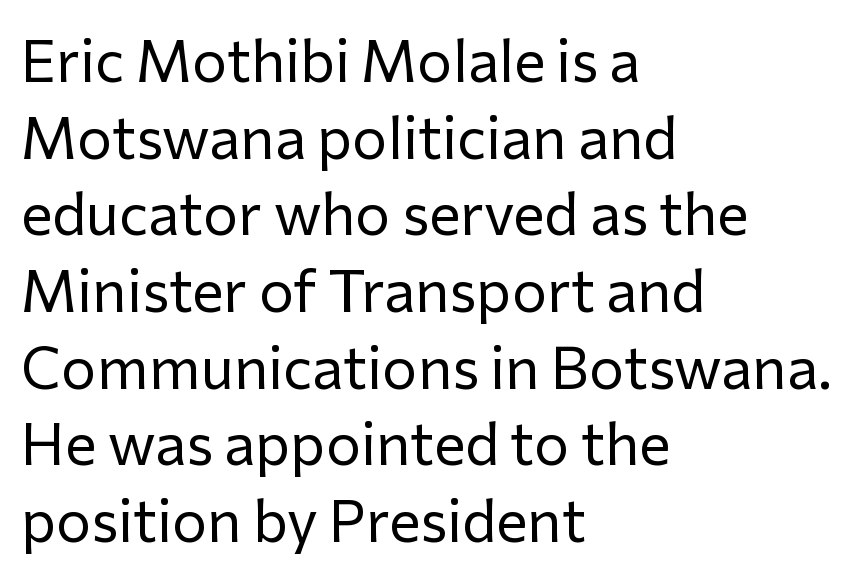
Q: Is the text bold? A: No.
Q: Is the text italic (slanted)? A: No, it is upright.
Q: Is the typeface a serif or a sans-serif typeface? A: Sans-serif.
Q: Is the text underlined? A: No.
Q: How is the paragraph aligned? A: Left-aligned.
Q: Is the spacing between letters normal or unusually wide? A: Normal.
Q: Is the spacing between lines tight, normal or loose? A: Normal.
Q: Width (condensed, normal, or wide)? A: Normal.
Q: Stroke contrast? A: Low.
Q: x-height? A: Medium.
Q: Monospaced? A: No.
